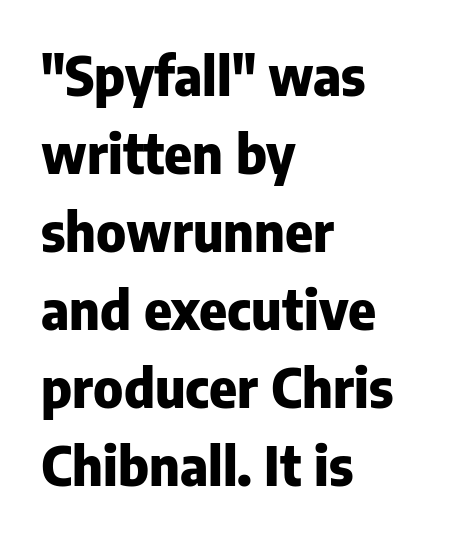
{"serif": "no", "italic": "no", "bold": "yes", "weight": "heavy", "width": "normal", "stroke_contrast": "low", "x_height": "medium", "monospaced": "no", "underline": "no", "align": "left", "line_spacing": "normal", "line_spacing_ratio": 1.47, "letter_spacing": "normal", "letter_spacing_em": 0.0, "glyph_px": 53}
